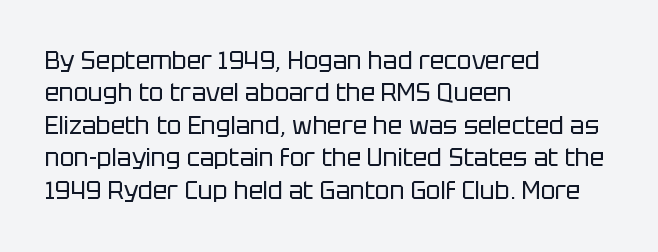
{"italic": "no", "bold": "no", "underline": "no", "align": "left", "line_spacing": "normal", "line_spacing_ratio": 1.35, "letter_spacing": "normal", "letter_spacing_em": 0.0, "glyph_px": 24}
